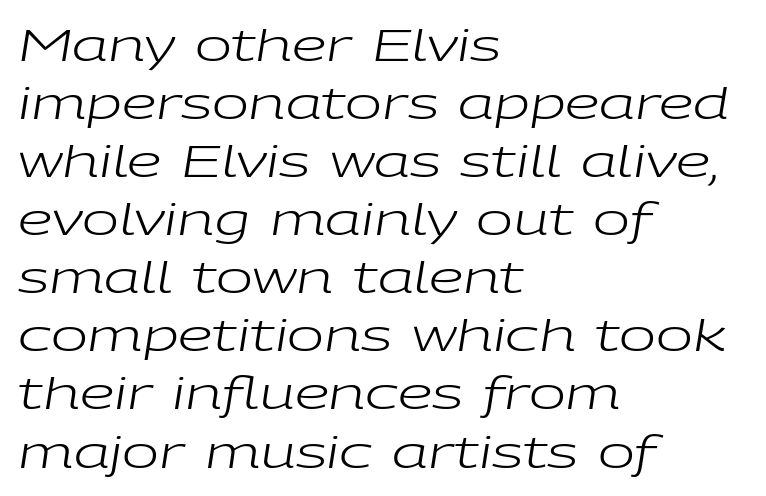
{"italic": "yes", "lean": "right", "slant_degrees": 9, "bold": "no", "weight": "regular", "width": "wide", "stroke_contrast": "low", "x_height": "medium", "monospaced": "no", "underline": "no", "align": "left", "line_spacing": "normal", "line_spacing_ratio": 1.32, "letter_spacing": "normal", "letter_spacing_em": 0.0, "glyph_px": 44}
